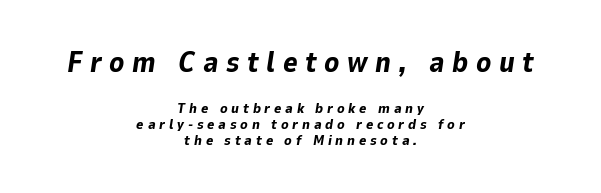
The image shows 28 px bold type, italic (leaning right); set centered, tight line spacing (1.15x), unusually wide letter spacing (+0.27 em), not underlined; the first (top) block is 2.0x larger; low stroke contrast and a medium x-height.
